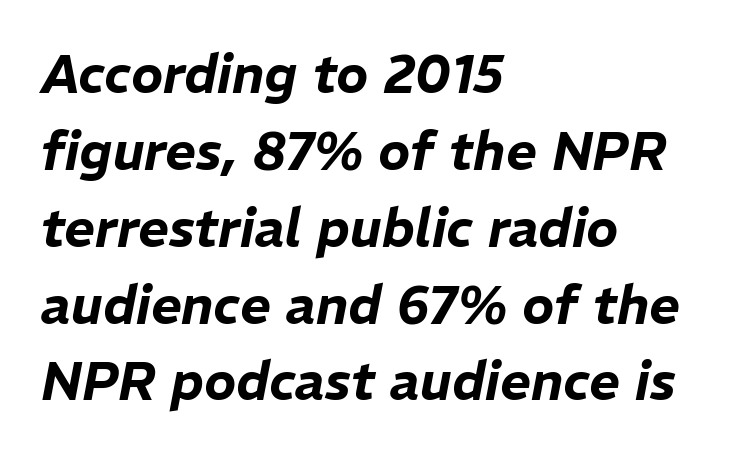
The image shows 53 px text type, italic (leaning right); set left-aligned, normal line spacing (1.45x), normal letter spacing, not underlined; low stroke contrast and a medium x-height.
